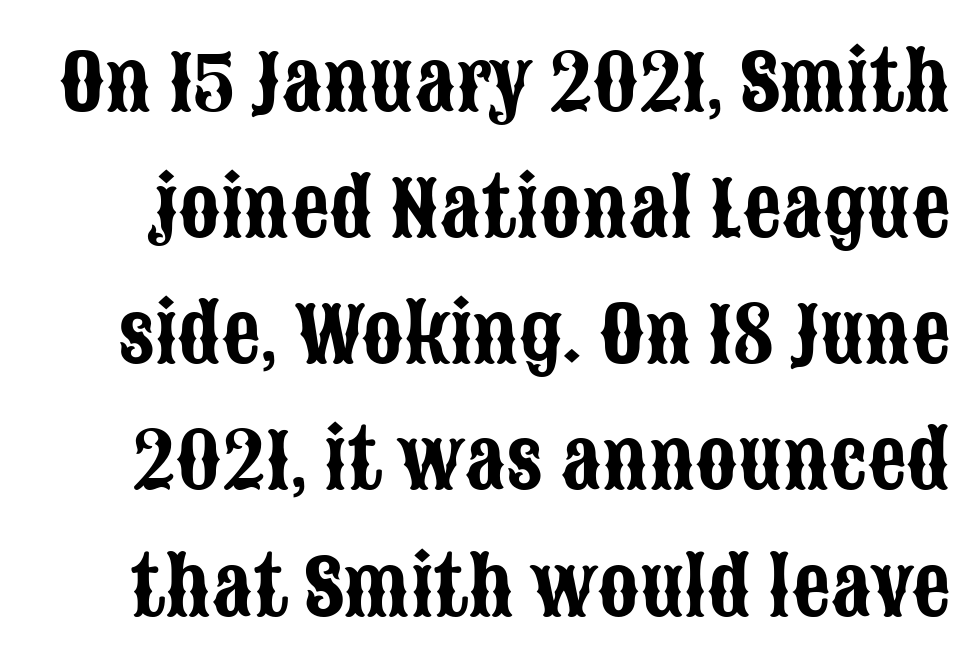
{"serif": "no", "italic": "no", "width": "condensed", "stroke_contrast": "low", "x_height": "large", "monospaced": "no", "underline": "no", "line_spacing": "normal", "line_spacing_ratio": 1.66, "letter_spacing": "normal", "letter_spacing_em": 0.0, "glyph_px": 76}
